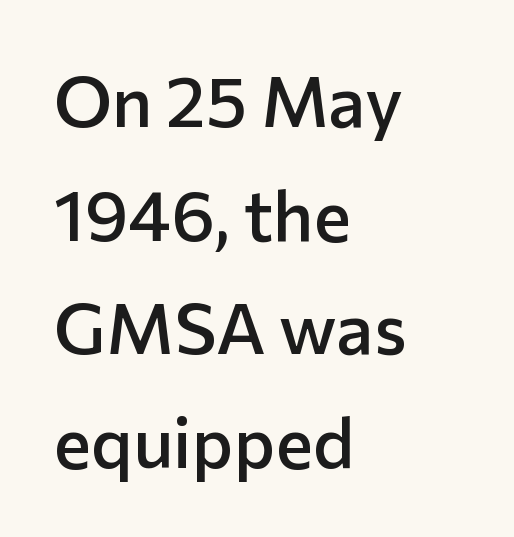
The image shows 71 px semibold sans-serif type, upright; set left-aligned, normal line spacing (1.6x), normal letter spacing, not underlined; low stroke contrast and a medium x-height.
